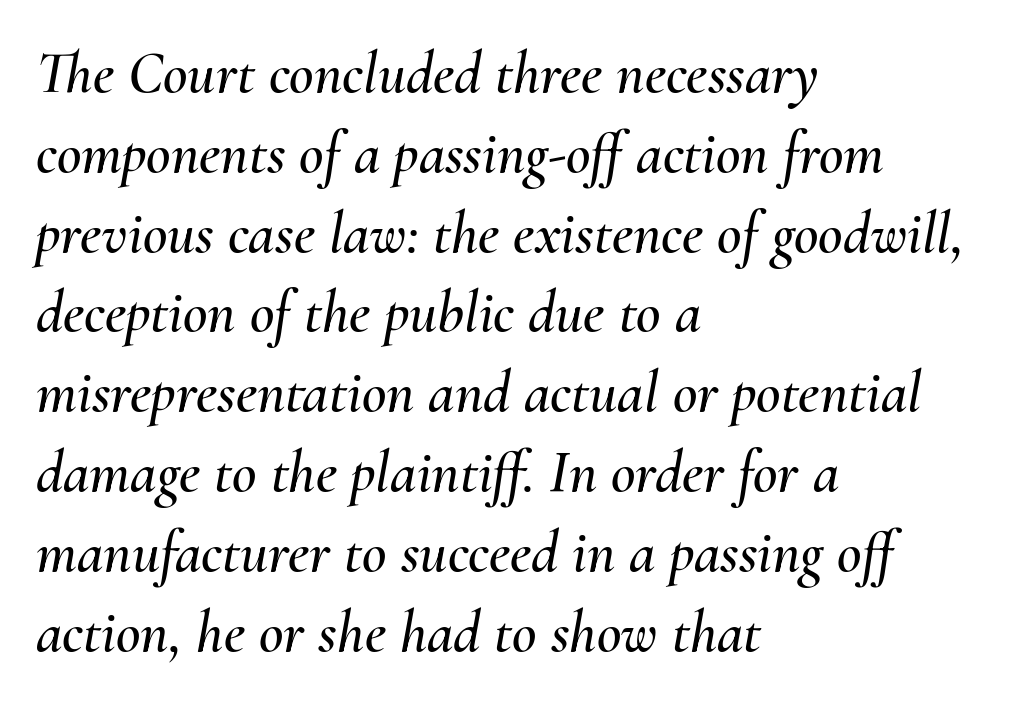
How are the letters spaced? Ordinarily, with no added tracking. Line beginnings align vertically; line endings do not. Posture: slanted. You could not count columns in this text — the font is proportionally spaced.
